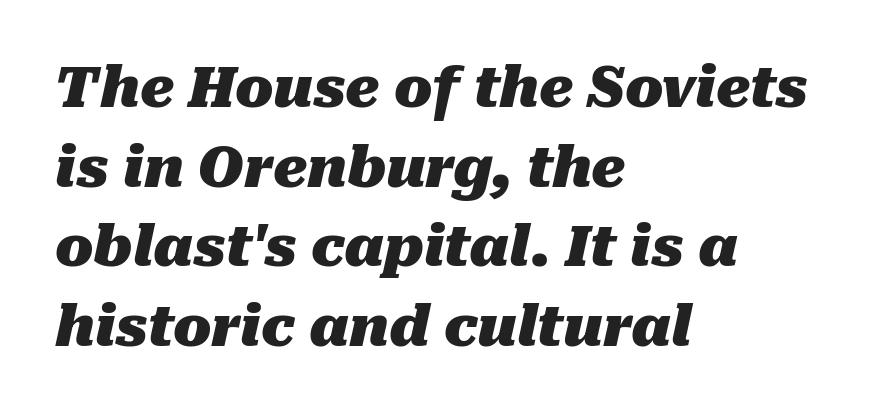
The image shows 56 px heavy type, italic (leaning right); set left-aligned, normal line spacing (1.42x), normal letter spacing, not underlined; medium stroke contrast and a medium x-height.
